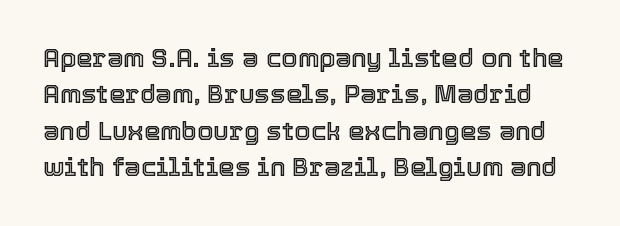
The image shows 26 px text type, upright; set normal line spacing (1.4x), normal letter spacing, not underlined.
